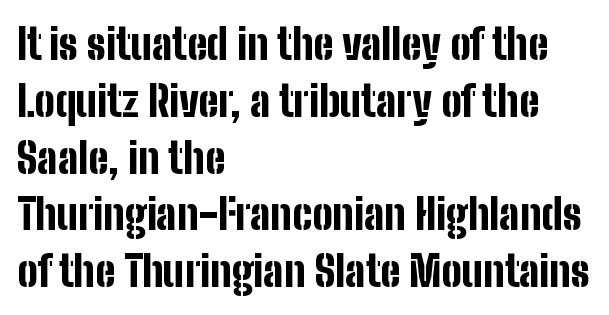
{"serif": "no", "italic": "no", "bold": "yes", "weight": "bold", "width": "condensed", "stroke_contrast": "low", "x_height": "medium", "monospaced": "no", "underline": "no", "align": "left", "line_spacing": "normal", "line_spacing_ratio": 1.32, "letter_spacing": "normal", "letter_spacing_em": 0.0, "glyph_px": 43}
